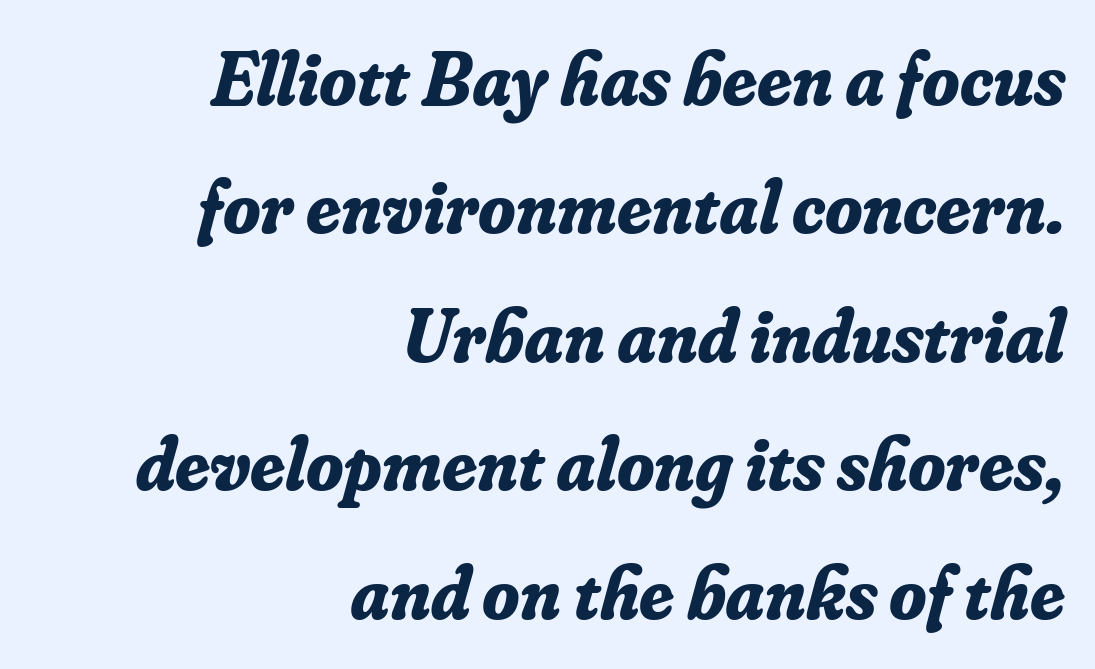
{"serif": "yes", "italic": "yes", "lean": "right", "slant_degrees": 16, "bold": "yes", "weight": "bold", "width": "normal", "stroke_contrast": "low", "x_height": "small", "monospaced": "no", "underline": "no", "align": "right", "line_spacing": "normal", "line_spacing_ratio": 1.69, "letter_spacing": "normal", "letter_spacing_em": 0.0, "glyph_px": 76}
